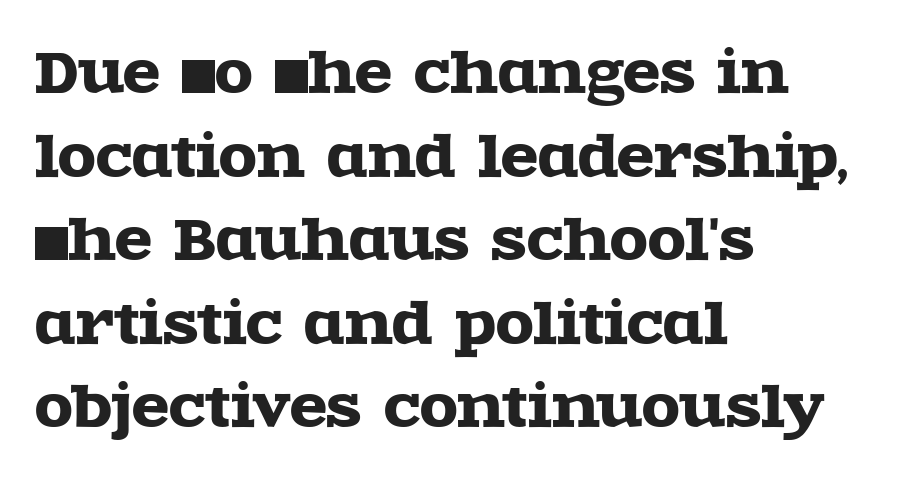
The image shows 55 px wide serif type, upright; set left-aligned, normal line spacing (1.52x), normal letter spacing, not underlined; a large x-height.
